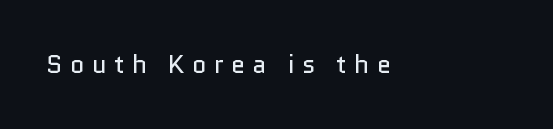
Descenders are the only things crossing below the line. In CSS terms this would be text-align: left. Unlike italic type, these characters show no tilt at all. Caption: face not bold, strokes unweighted.
